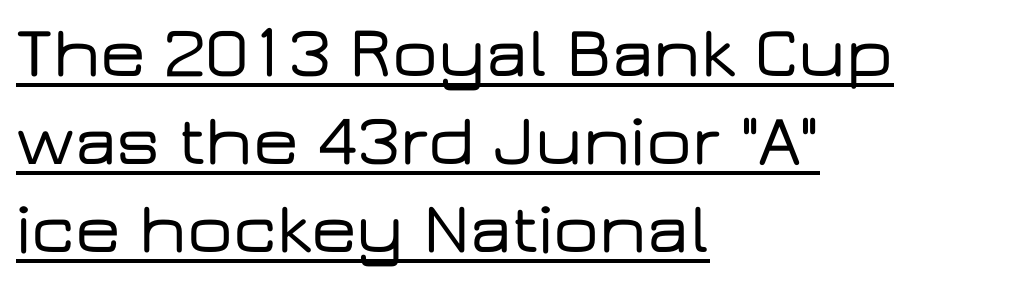
Q: Is the text italic (slanted)? A: No, it is upright.
Q: Is the typeface a serif or a sans-serif typeface? A: Sans-serif.
Q: Is the text underlined? A: Yes.
Q: How is the paragraph aligned? A: Left-aligned.
Q: Is the spacing between letters normal or unusually wide? A: Normal.
Q: Width (condensed, normal, or wide)? A: Wide.
Q: Stroke contrast? A: Low.
Q: x-height? A: Medium.
Q: Monospaced? A: No.
